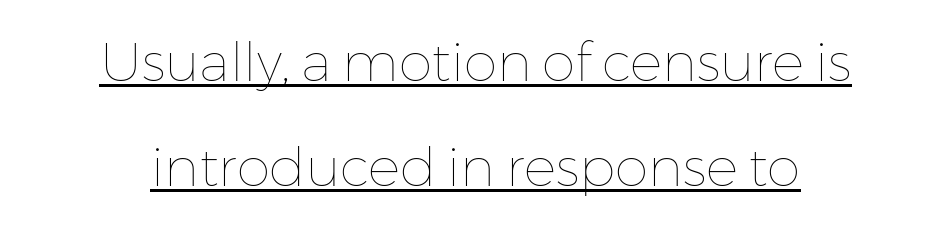
{"italic": "no", "bold": "no", "weight": "thin", "width": "normal", "stroke_contrast": "low", "x_height": "medium", "monospaced": "no", "underline": "yes", "align": "center", "line_spacing": "loose", "line_spacing_ratio": 1.94, "letter_spacing": "normal", "letter_spacing_em": 0.0, "glyph_px": 54}
